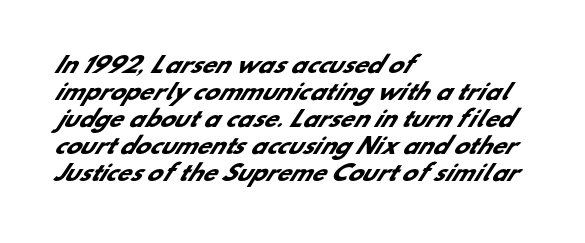
The glyphs are unaccompanied by any horizontal stroke below them. These lines stack with their left ends in a neat column. Here the glyphs are tracked normally, forming tight word shapes. In terms of weight, the rendering is a true, heavy bold.
